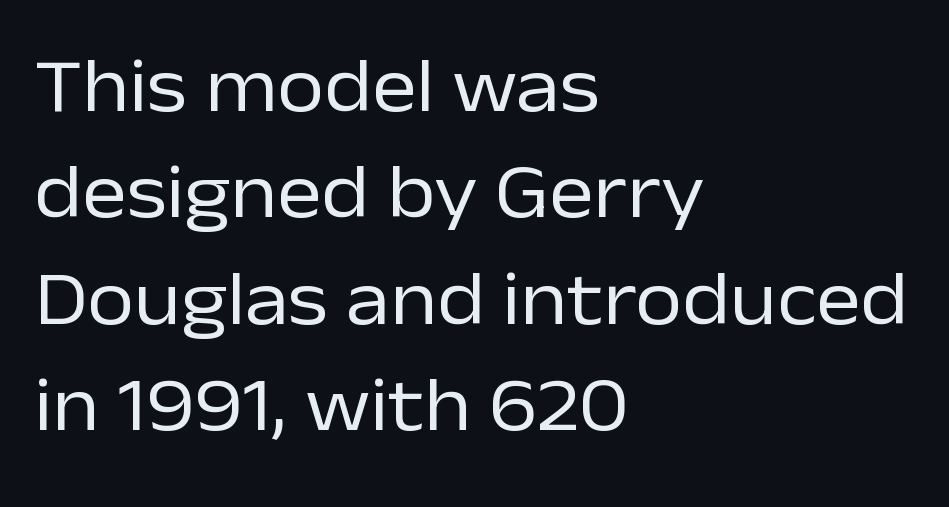
Here the designer chose a conventional face with non-uniform glyph widths. The string is rendered with underlining switched off. Is the block centered? No — it sits flush against the left margin. This is sans-serif lettering, the kind often seen on screens and signage. The typography opts for an upright posture over an oblique one. The weight would be labelled regular, book, light, or lighter still.
